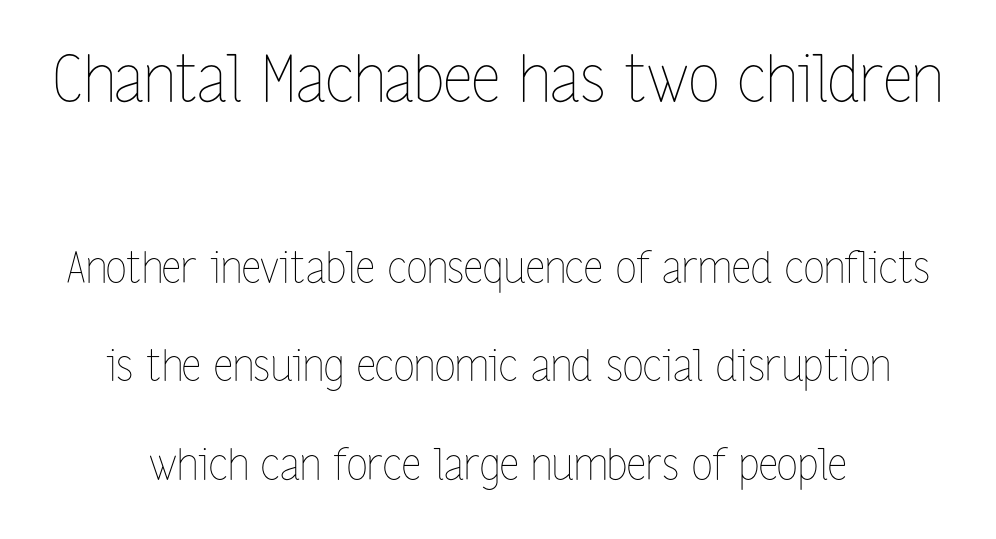
Q: Is the text bold? A: No.
Q: Is the text italic (slanted)? A: No, it is upright.
Q: Is the text underlined? A: No.
Q: How is the paragraph aligned? A: Centered.
Q: Is the spacing between letters normal or unusually wide? A: Normal.
Q: Is the spacing between lines tight, normal or loose? A: Loose.
Q: Which block of text is set in a larger size, the first (top) or the second (bottom)? A: The first (top) one.
Q: Width (condensed, normal, or wide)? A: Condensed.
Q: Stroke contrast? A: Low.
Q: x-height? A: Medium.
Q: Monospaced? A: No.
